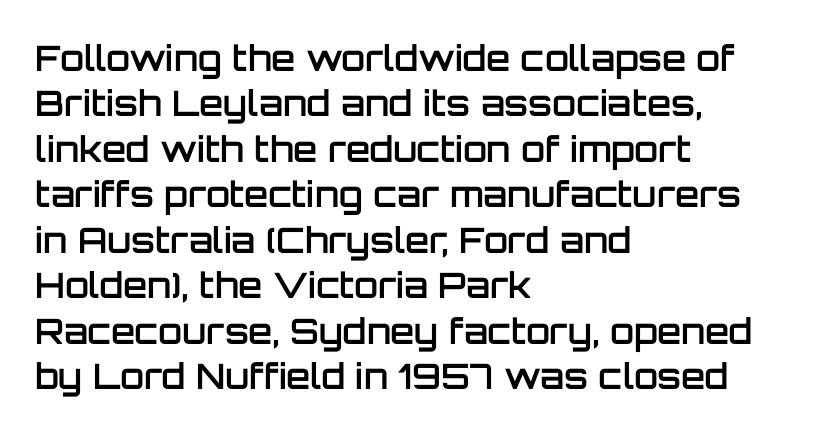
The rendering shows plain stroke endings on the letterforms — a sans-serif design. Notice how descenders clear the ascenders below comfortably — that's standard leading. Nothing unusual about the tracking: characters are spaced as the font intends. Students, this is semibold: more ink than regular, less than bold.
